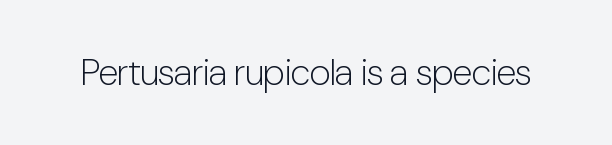
Nobody touched the tracking dial on this one. Tall strokes in this sample are plumb rather than angled. Each letter's strokes conclude bluntly, with no projecting serifs. Varying glyph widths throughout — classic text-font behaviour.
